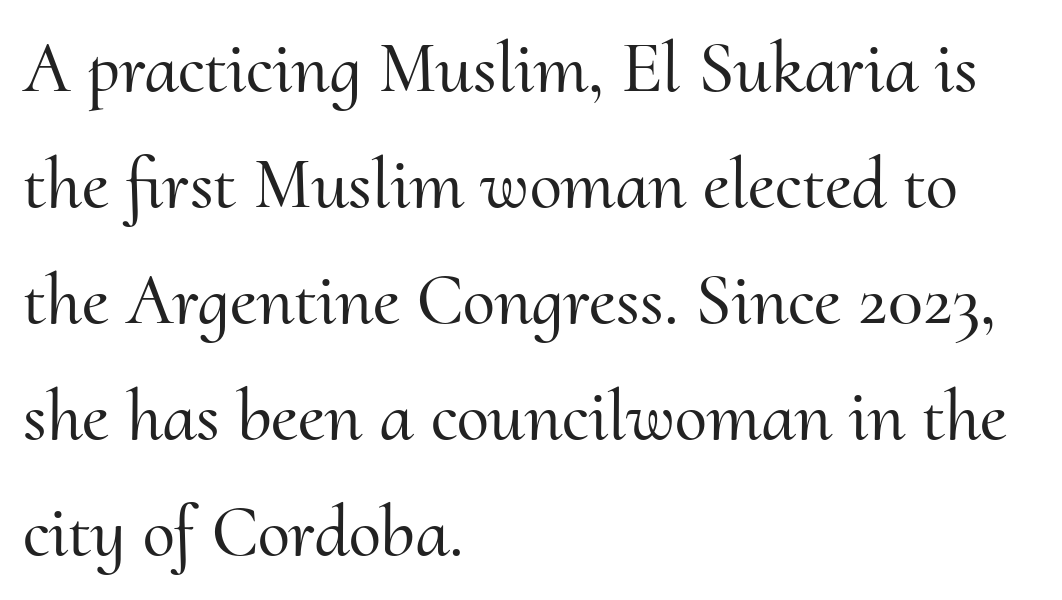
Q: Is the text italic (slanted)? A: No, it is upright.
Q: Is the typeface a serif or a sans-serif typeface? A: Serif.
Q: Is the text underlined? A: No.
Q: How is the paragraph aligned? A: Left-aligned.
Q: Is the spacing between letters normal or unusually wide? A: Normal.
Q: Is the spacing between lines tight, normal or loose? A: Normal.
Q: Width (condensed, normal, or wide)? A: Normal.
Q: Stroke contrast? A: Medium.
Q: x-height? A: Small.
Q: Monospaced? A: No.
